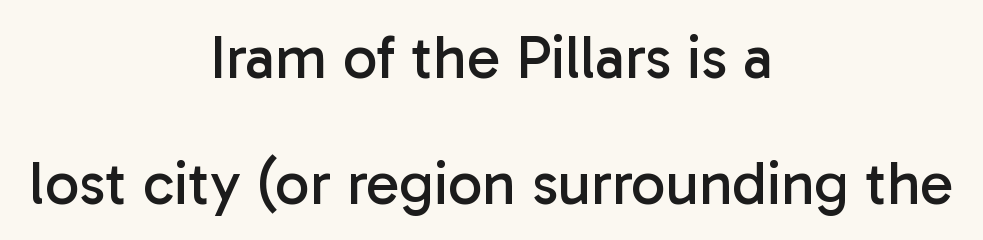
The image shows 61 px regular-weight sans-serif type, upright; set centered, loose line spacing (2.06x), normal letter spacing, not underlined; low stroke contrast and a medium x-height.
